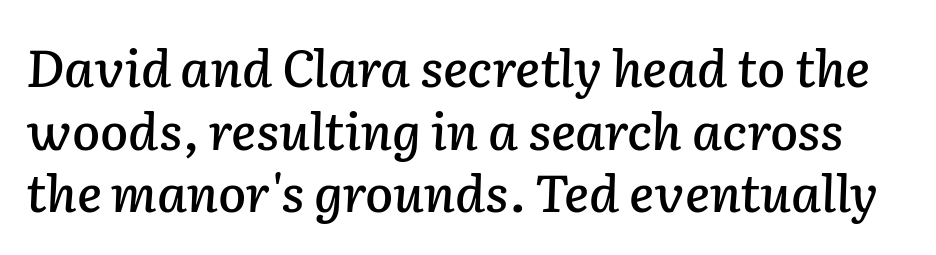
{"italic": "yes", "lean": "right", "slant_degrees": 2, "width": "normal", "stroke_contrast": "low", "x_height": "medium", "monospaced": "no", "underline": "no", "line_spacing_ratio": 1.23, "letter_spacing": "normal", "letter_spacing_em": 0.0, "glyph_px": 51}
